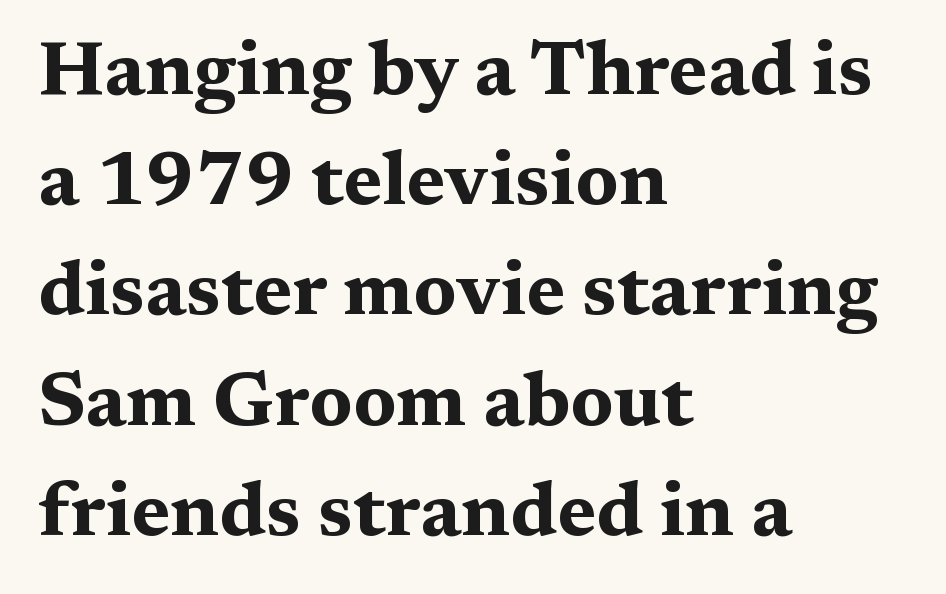
Q: Is the text bold? A: Yes.
Q: Is the text italic (slanted)? A: No, it is upright.
Q: Is the typeface a serif or a sans-serif typeface? A: Serif.
Q: Is the text underlined? A: No.
Q: How is the paragraph aligned? A: Left-aligned.
Q: Is the spacing between letters normal or unusually wide? A: Normal.
Q: Is the spacing between lines tight, normal or loose? A: Normal.
Q: Width (condensed, normal, or wide)? A: Wide.
Q: Stroke contrast? A: Medium.
Q: x-height? A: Medium.
Q: Monospaced? A: No.
